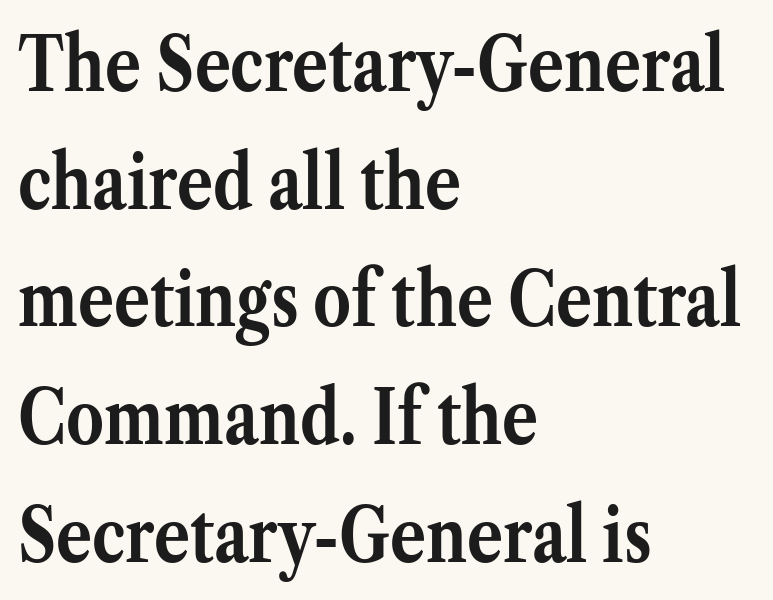
The image shows 75 px semibold serif type, upright; set left-aligned, normal line spacing (1.57x), normal letter spacing, not underlined; medium stroke contrast and a medium x-height.
